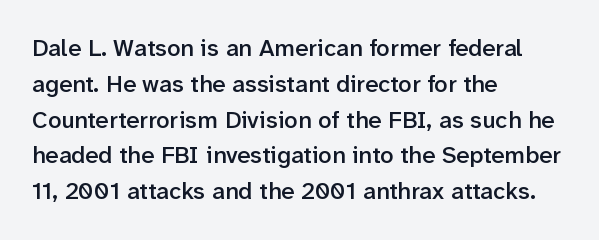
Q: Is the text bold? A: Semi-bold.
Q: Is the text italic (slanted)? A: No, it is upright.
Q: Is the text underlined? A: No.
Q: How is the paragraph aligned? A: Left-aligned.
Q: Is the spacing between letters normal or unusually wide? A: Normal.
Q: Is the spacing between lines tight, normal or loose? A: Normal.
